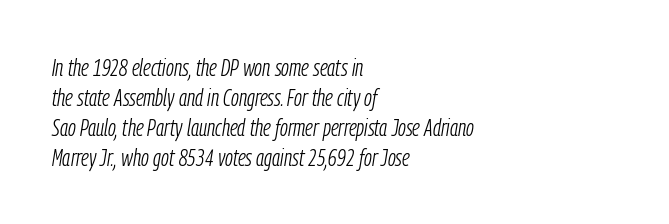
The image shows 24 px text type, italic (leaning right); set left-aligned, normal line spacing (1.25x), normal letter spacing, not underlined.
